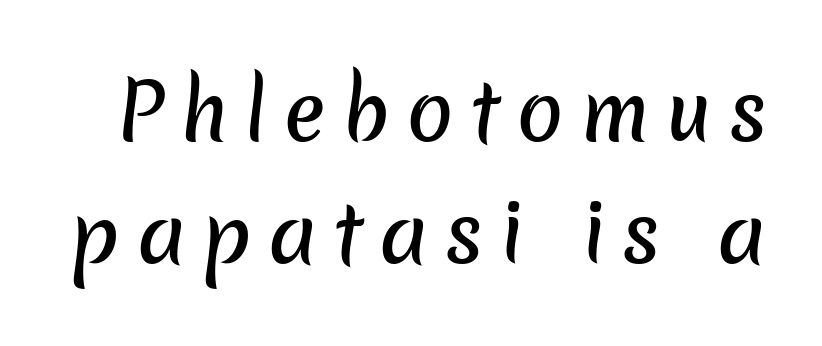
{"serif": "no", "width": "normal", "stroke_contrast": "low", "x_height": "medium", "monospaced": "no", "underline": "no", "line_spacing": "normal", "line_spacing_ratio": 1.57, "letter_spacing": "wide", "letter_spacing_em": 0.2, "glyph_px": 78}
